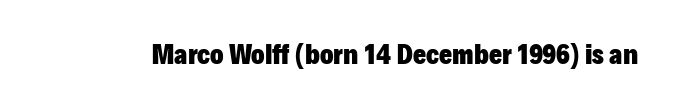
Q: Is the text bold? A: Yes.
Q: Is the text italic (slanted)? A: No, it is upright.
Q: Is the typeface a serif or a sans-serif typeface? A: Sans-serif.
Q: Is the text underlined? A: No.
Q: Is the spacing between letters normal or unusually wide? A: Normal.
Q: Width (condensed, normal, or wide)? A: Normal.
Q: Stroke contrast? A: Low.
Q: x-height? A: Medium.
Q: Monospaced? A: No.
